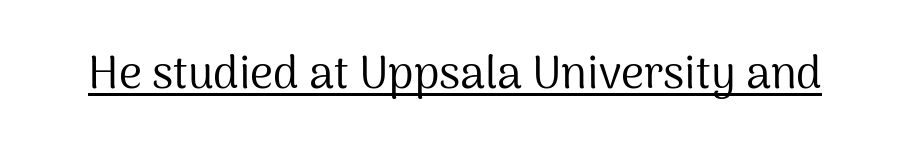
The image shows 45 px regular-weight sans-serif type, upright; set normal letter spacing, underlined; medium stroke contrast and a medium x-height.
